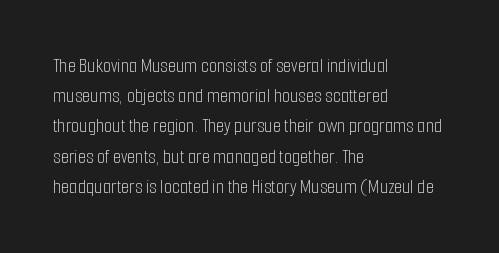
The image shows 21 px text type, upright; set left-aligned, normal line spacing (1.44x), normal letter spacing, not underlined.
